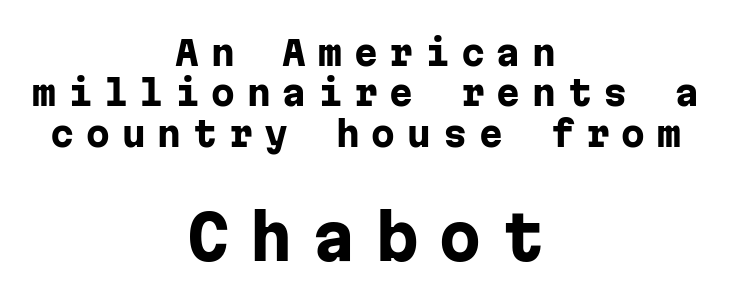
Q: Is the text bold? A: Yes.
Q: Is the text italic (slanted)? A: No, it is upright.
Q: Is the typeface a serif or a sans-serif typeface? A: Sans-serif.
Q: Is the text underlined? A: No.
Q: How is the paragraph aligned? A: Centered.
Q: Is the spacing between letters normal or unusually wide? A: Unusually wide.
Q: Which block of text is set in a larger size, the first (top) or the second (bottom)? A: The second (bottom) one.
Q: Width (condensed, normal, or wide)? A: Normal.
Q: Stroke contrast? A: Low.
Q: x-height? A: Medium.
Q: Monospaced? A: Yes.
